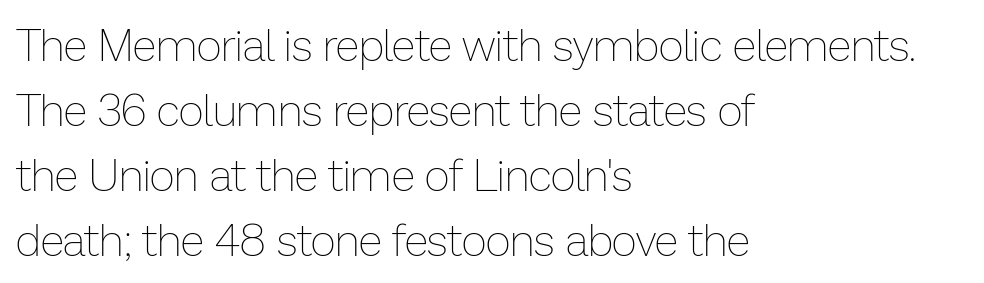
The image shows 44 px thin type, upright; set left-aligned, normal line spacing (1.48x), normal letter spacing, not underlined; low stroke contrast and a medium x-height.
